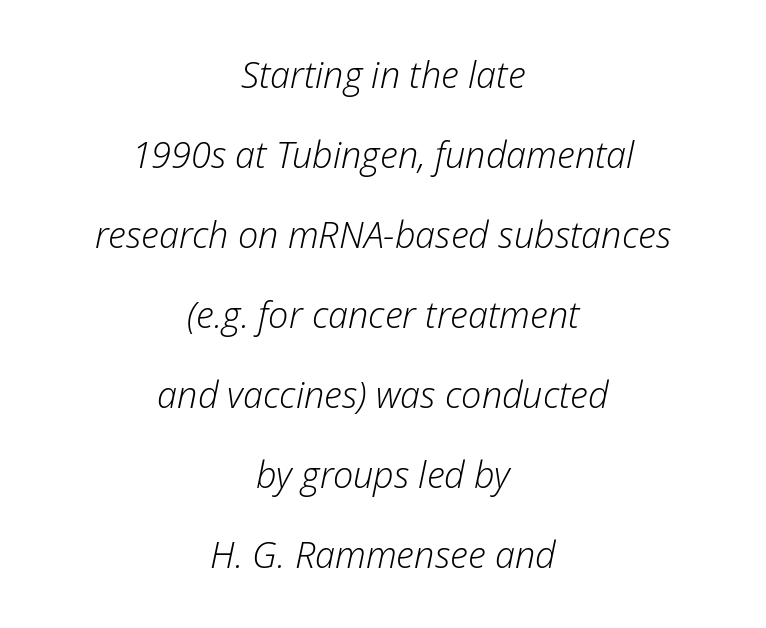
Q: Is the text bold? A: No.
Q: Is the text italic (slanted)? A: Yes, it leans right by about 12 degrees.
Q: Is the text underlined? A: No.
Q: How is the paragraph aligned? A: Centered.
Q: Is the spacing between letters normal or unusually wide? A: Normal.
Q: Is the spacing between lines tight, normal or loose? A: Loose.
Q: Width (condensed, normal, or wide)? A: Normal.
Q: Stroke contrast? A: Low.
Q: x-height? A: Medium.
Q: Monospaced? A: No.
